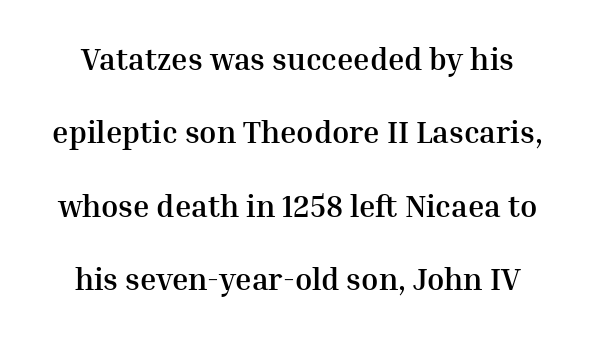
The image shows 31 px semibold serif type, upright; set loose line spacing (2.37x), normal letter spacing, not underlined; medium stroke contrast and a medium x-height.
